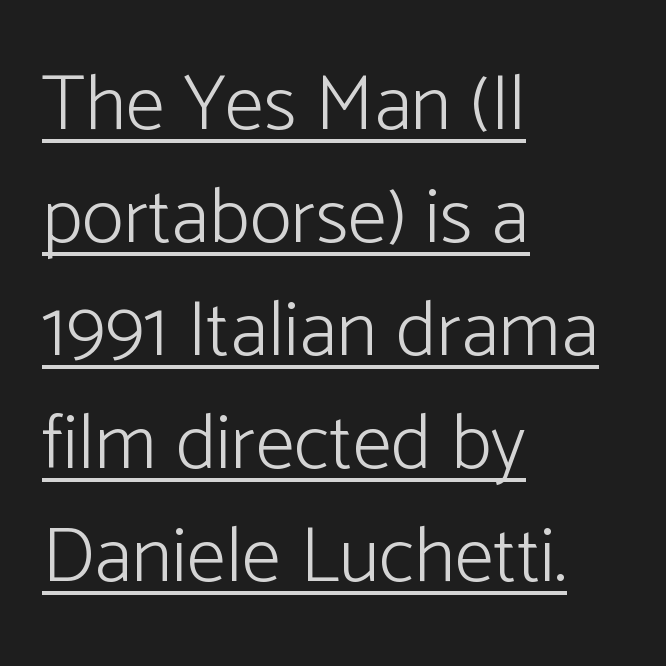
The image shows 79 px light sans-serif type, upright; set left-aligned, normal line spacing (1.43x), normal letter spacing, underlined; low stroke contrast and a medium x-height.
